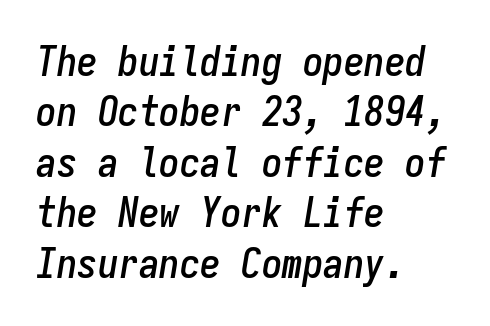
The passage shown leans; its letterforms are oblique. Leftover space on each line is placed entirely after the last word. The letters march in equal steps, a hallmark of fixed-pitch type. The face used here is rendered with its standard letterfit. Underlining? Definitely not there.
